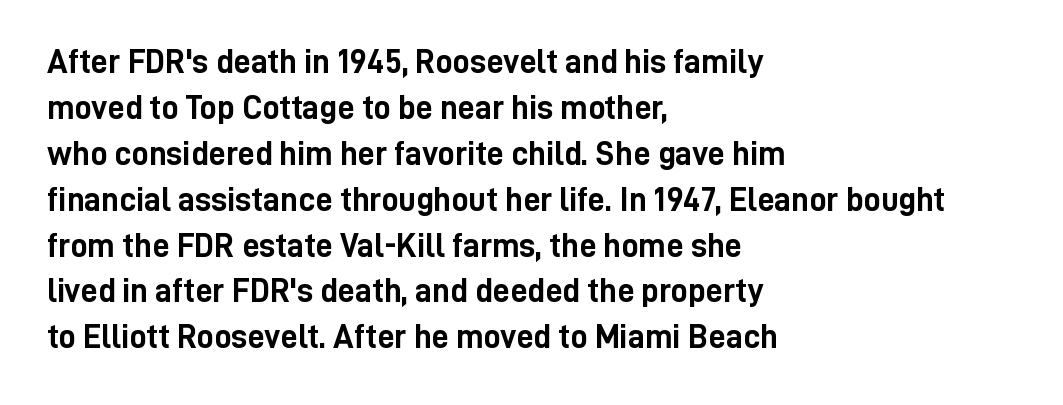
This sample has the flowing, uneven cadence of proportional lettering. Every letter is thick-stroked: bold, no question. A student would call this left alignment; a typographer would say flush left, rag right. The text was rendered using a sans face with plain stroke endings. The tracking reads as untouched default to a designer's eye.
